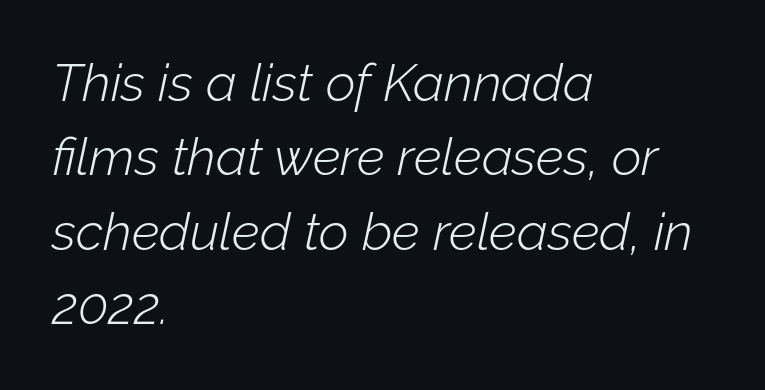
{"italic": "yes", "lean": "right", "slant_degrees": 12, "bold": "no", "weight": "light", "width": "normal", "stroke_contrast": "low", "x_height": "medium", "monospaced": "no", "underline": "no", "align": "left", "line_spacing": "normal", "line_spacing_ratio": 1.43, "letter_spacing": "normal", "letter_spacing_em": 0.0, "glyph_px": 52}
